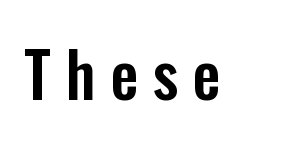
Q: Is the text italic (slanted)? A: No, it is upright.
Q: Is the typeface a serif or a sans-serif typeface? A: Sans-serif.
Q: Is the text underlined? A: No.
Q: Is the spacing between letters normal or unusually wide? A: Unusually wide.
Q: Width (condensed, normal, or wide)? A: Condensed.
Q: Stroke contrast? A: Low.
Q: x-height? A: Medium.
Q: Monospaced? A: No.
